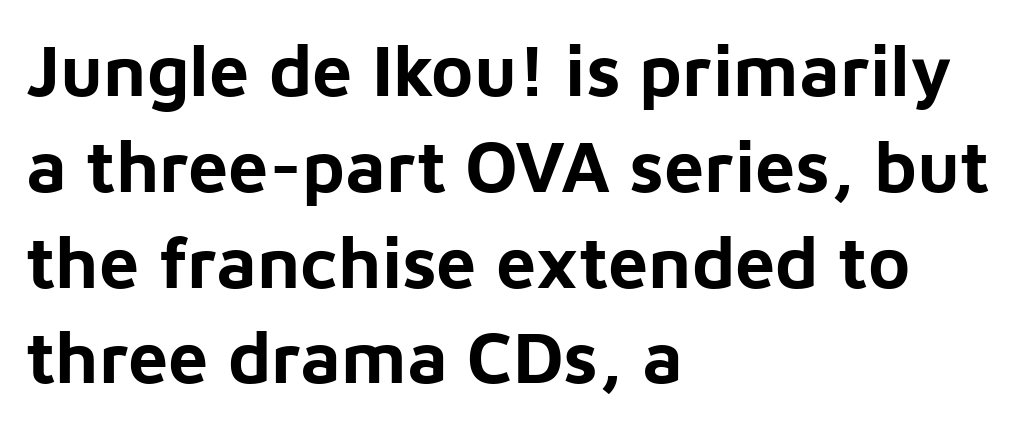
The image shows 72 px bold sans-serif type, upright; set left-aligned, normal line spacing (1.33x), normal letter spacing, not underlined; low stroke contrast and a medium x-height.
